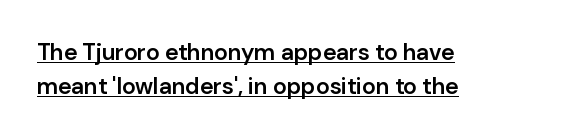
The image shows 23 px text type, upright; set left-aligned, normal line spacing (1.49x), normal letter spacing, underlined.
